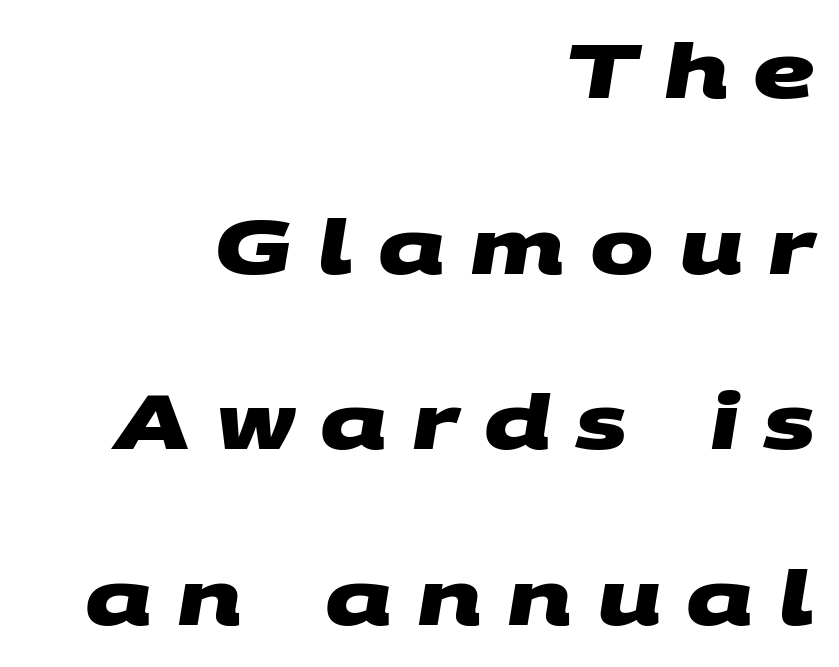
{"serif": "no", "bold": "yes", "weight": "heavy", "width": "wide", "stroke_contrast": "medium", "x_height": "large", "monospaced": "no", "underline": "no", "align": "right", "line_spacing": "loose", "line_spacing_ratio": 2.31, "letter_spacing": "wide", "letter_spacing_em": 0.33, "glyph_px": 76}
